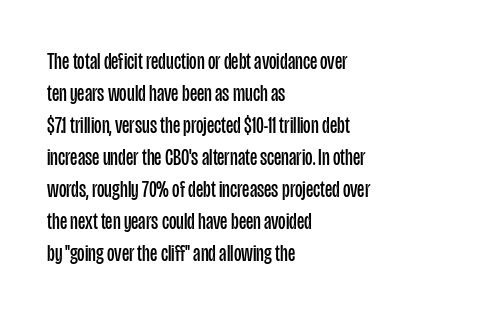
{"italic": "no", "bold": "no", "underline": "no", "align": "left", "line_spacing": "normal", "line_spacing_ratio": 1.39, "letter_spacing": "normal", "letter_spacing_em": 0.0, "glyph_px": 23}
